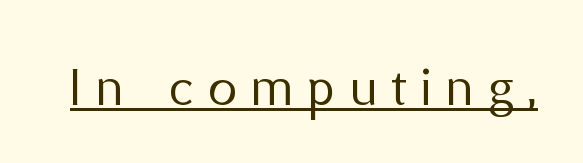
Are there feet on the stems? There aren't — it's a sans. On a weight scale, this lands at 450 or below. Notice how a bar underscores the lettering throughout. The font's upright variant was chosen for this text. Do the characters align in a grid? No, the font is proportional.
